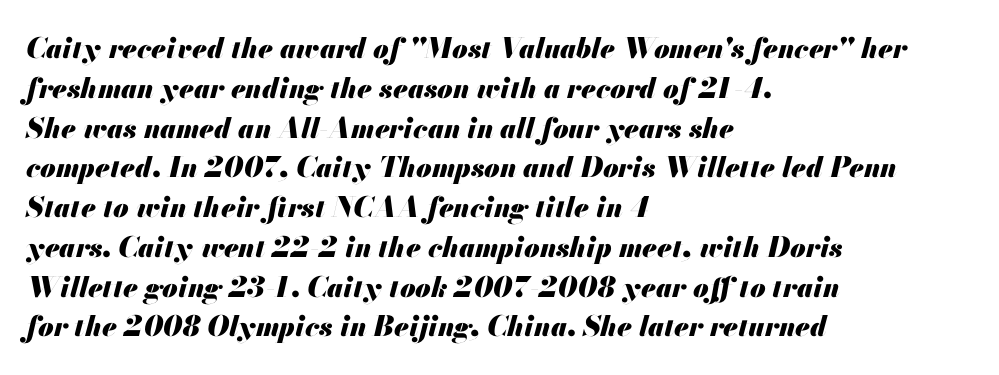
Think of a printed novel: that variable character pitch is what you see here. The specimen omits any rule beneath the text block's lines. When letters slant like this, we call the style italic. Is there much room between lines? A standard amount, neither cramped nor airy.
